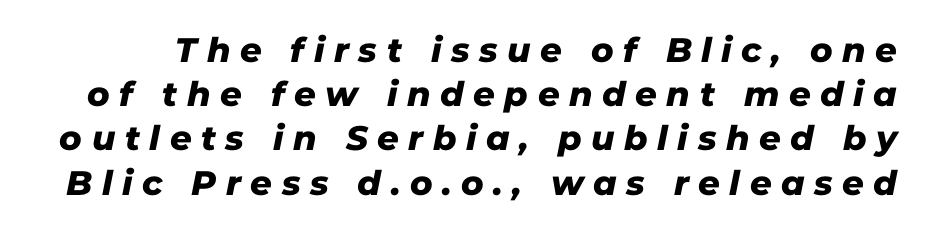
Nobody drew a line under any word here. There is plenty of visible air inserted between adjacent glyphs. Serif or sans? Sans — the stroke terminals are bare. A typesetter would call this proportional, since set widths differ per character. The vertical gap from one line to the next is medium.
